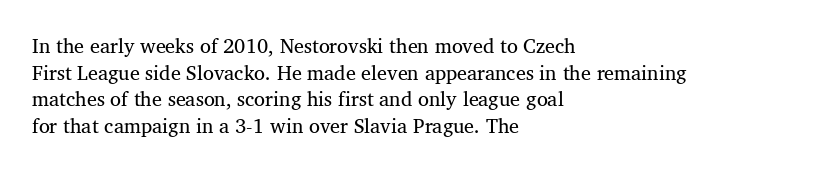
Unmarked baselines from the first word to the last. Line starts are locked; line ends wander. The line texture is even and compact thanks to regular tracking. The block of text has a typical density, with ordinary space between rows.
